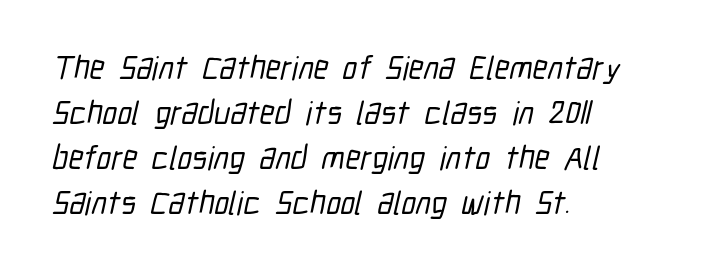
The image shows 33 px condensed sans-serif type; set left-aligned, normal line spacing (1.36x), normal letter spacing, not underlined; low stroke contrast and a medium x-height.
